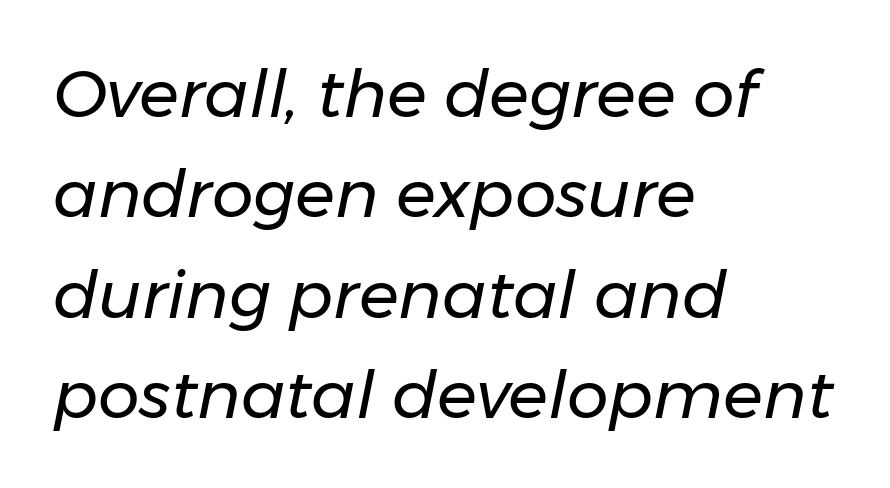
The image shows 66 px regular-weight type, italic (leaning right); set left-aligned, normal line spacing (1.52x), normal letter spacing, not underlined; low stroke contrast and a medium x-height.
